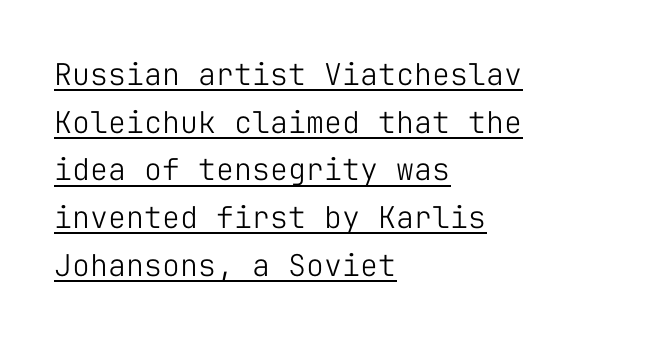
Casual observation: everything's shoved over to the left. Reading down the column, the eye jumps a familiar distance to each next line. Looks like terminal output: every glyph gets an equal slot. This rendering leaves character spacing at its baseline value. This rendering employs a face without finishing strokes, i.e., a sans-serif.
